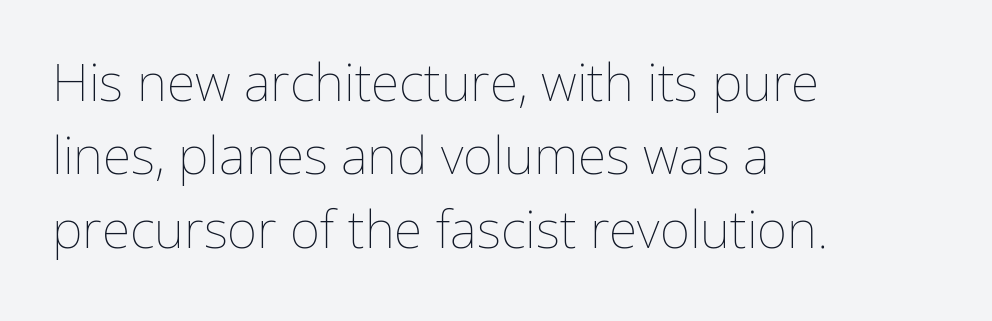
Q: Is the text bold? A: No.
Q: Is the text italic (slanted)? A: No, it is upright.
Q: Is the text underlined? A: No.
Q: How is the paragraph aligned? A: Left-aligned.
Q: Is the spacing between letters normal or unusually wide? A: Normal.
Q: Is the spacing between lines tight, normal or loose? A: Normal.
Q: Width (condensed, normal, or wide)? A: Normal.
Q: Stroke contrast? A: Low.
Q: x-height? A: Medium.
Q: Monospaced? A: No.
